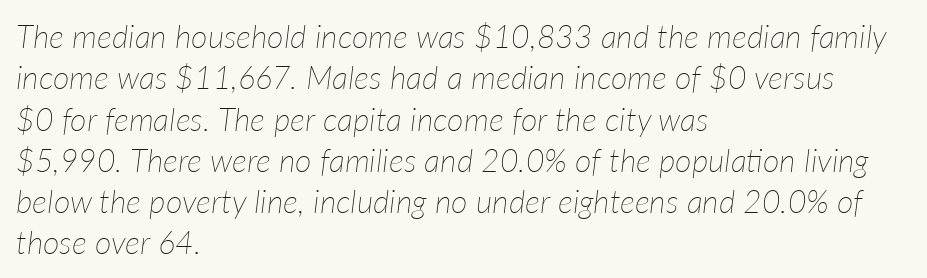
When letters slant like this, we call the style italic. The zone under the glyphs is completely vacant. The compositor pushed each line to the left boundary. Do the characters align in a grid? No, the font is proportional.
